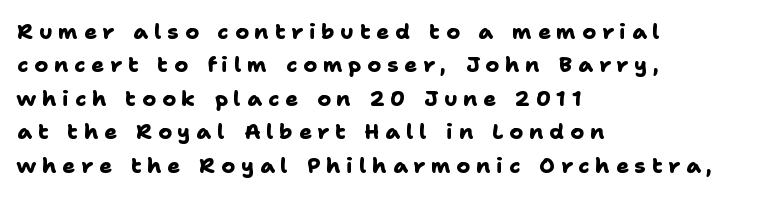
The letterforms stand isolated, each surrounded by extra space. Short and long lines alike share a common starting point at left. Letters rest on an invisible, unmarked baseline. The passage shown is emphatically bold. If you measured baseline to baseline, you'd find a middling distance.
